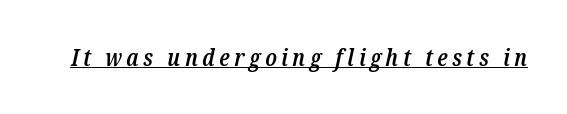
Q: Is the text bold? A: Semi-bold.
Q: Is the text italic (slanted)? A: Yes, it leans right by about 12 degrees.
Q: Is the text underlined? A: Yes.
